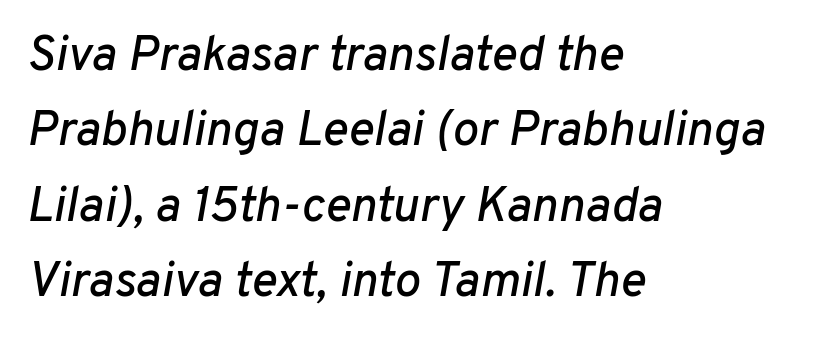
Q: Is the text italic (slanted)? A: Yes, it leans right by about 10 degrees.
Q: Is the text underlined? A: No.
Q: How is the paragraph aligned? A: Left-aligned.
Q: Is the spacing between letters normal or unusually wide? A: Normal.
Q: Is the spacing between lines tight, normal or loose? A: Normal.
Q: Width (condensed, normal, or wide)? A: Normal.
Q: Stroke contrast? A: Low.
Q: x-height? A: Medium.
Q: Monospaced? A: No.
